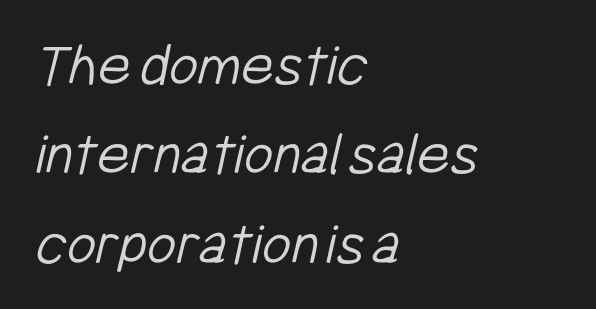
Leftover space on each line is placed entirely after the last word. Check under the words: just untouched page. The designer left line spacing at the default. Spacing verdict: proportional, widths tailored to each character. To sum up the face: it is a sans, with no serifs.
